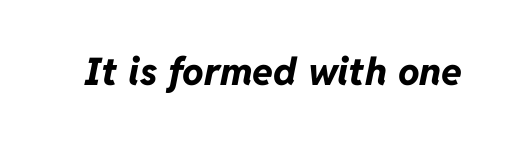
{"italic": "yes", "lean": "right", "slant_degrees": 11, "bold": "yes", "weight": "bold", "width": "normal", "stroke_contrast": "low", "x_height": "medium", "monospaced": "no", "underline": "no", "letter_spacing": "normal", "letter_spacing_em": 0.0, "glyph_px": 38}
